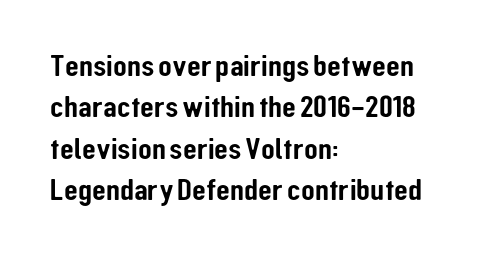
The image shows 32 px condensed sans-serif type, upright; set left-aligned, normal line spacing (1.29x), normal letter spacing, not underlined; low stroke contrast and a medium x-height.
